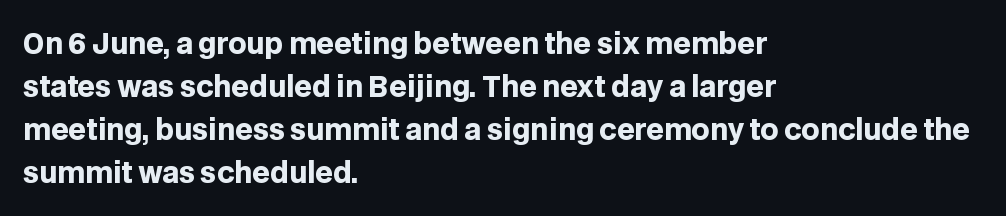
Q: Is the text bold? A: Yes.
Q: Is the text italic (slanted)? A: No, it is upright.
Q: Is the typeface a serif or a sans-serif typeface? A: Sans-serif.
Q: Is the text underlined? A: No.
Q: How is the paragraph aligned? A: Left-aligned.
Q: Is the spacing between letters normal or unusually wide? A: Normal.
Q: Is the spacing between lines tight, normal or loose? A: Normal.
Q: Width (condensed, normal, or wide)? A: Normal.
Q: Stroke contrast? A: Low.
Q: x-height? A: Large.
Q: Monospaced? A: No.
